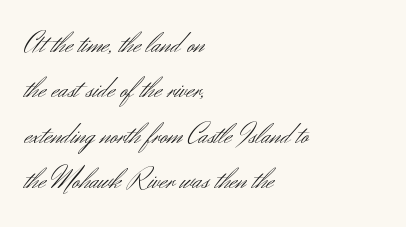
Q: Is the text bold? A: No.
Q: Is the text italic (slanted)? A: Yes.
Q: Is the typeface a serif or a sans-serif typeface? A: Sans-serif.
Q: Is the text underlined? A: No.
Q: How is the paragraph aligned? A: Left-aligned.
Q: Is the spacing between letters normal or unusually wide? A: Normal.
Q: Is the spacing between lines tight, normal or loose? A: Normal.
Q: Width (condensed, normal, or wide)? A: Normal.
Q: Stroke contrast? A: Medium.
Q: x-height? A: Small.
Q: Monospaced? A: No.
